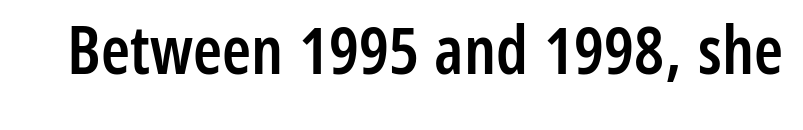
You could not count columns in this text — the font is proportionally spaced. The letters are semibold — heavier than regular but short of a full bold. Lines of text with bare space underneath. There is no visible air inserted between adjacent glyphs.
